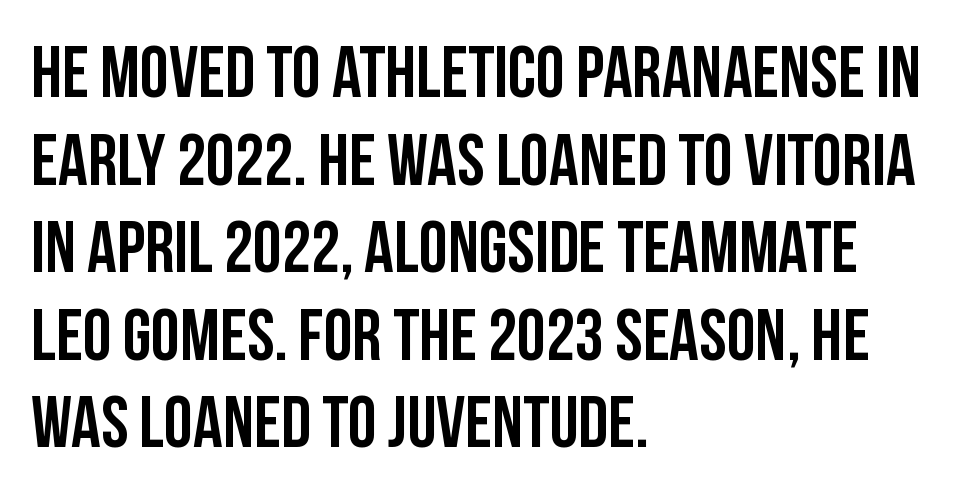
Q: Is the text italic (slanted)? A: No, it is upright.
Q: Is the typeface a serif or a sans-serif typeface? A: Sans-serif.
Q: Is the text underlined? A: No.
Q: How is the paragraph aligned? A: Left-aligned.
Q: Is the spacing between letters normal or unusually wide? A: Normal.
Q: Width (condensed, normal, or wide)? A: Condensed.
Q: Stroke contrast? A: Low.
Q: x-height? A: Large.
Q: Monospaced? A: No.
